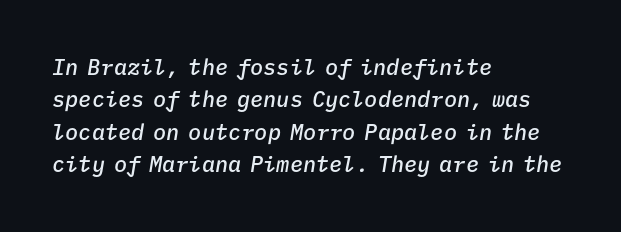
The image shows 22 px text type, italic (leaning right); set left-aligned, normal line spacing (1.47x), normal letter spacing, not underlined.
